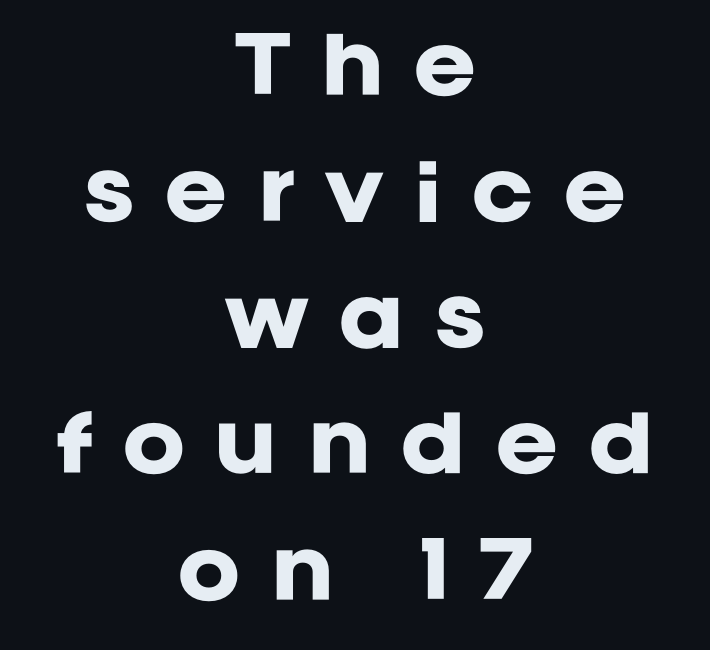
Q: Is the text bold? A: Yes.
Q: Is the text italic (slanted)? A: No, it is upright.
Q: Is the typeface a serif or a sans-serif typeface? A: Sans-serif.
Q: Is the text underlined? A: No.
Q: How is the paragraph aligned? A: Centered.
Q: Is the spacing between letters normal or unusually wide? A: Unusually wide.
Q: Is the spacing between lines tight, normal or loose? A: Normal.
Q: Width (condensed, normal, or wide)? A: Normal.
Q: Stroke contrast? A: Low.
Q: x-height? A: Large.
Q: Monospaced? A: No.
